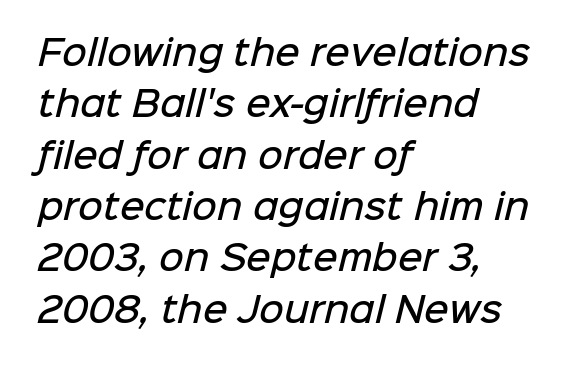
{"serif": "no", "bold": "semi", "weight": "semibold", "width": "normal", "stroke_contrast": "low", "x_height": "medium", "monospaced": "no", "underline": "no", "align": "left", "line_spacing": "normal", "line_spacing_ratio": 1.51, "letter_spacing": "normal", "letter_spacing_em": 0.0, "glyph_px": 34}
